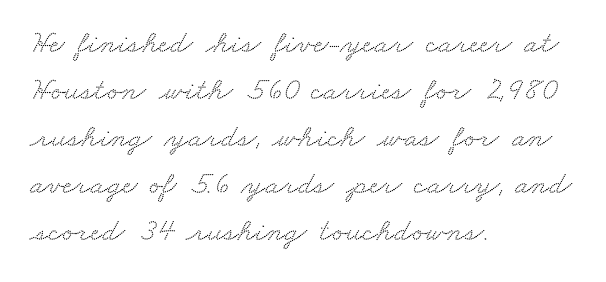
Q: Is the typeface a serif or a sans-serif typeface? A: Serif.
Q: Is the text underlined? A: No.
Q: How is the paragraph aligned? A: Left-aligned.
Q: Is the spacing between letters normal or unusually wide? A: Normal.
Q: Is the spacing between lines tight, normal or loose? A: Normal.
Q: Width (condensed, normal, or wide)? A: Wide.
Q: Stroke contrast? A: Medium.
Q: x-height? A: Small.
Q: Monospaced? A: No.
